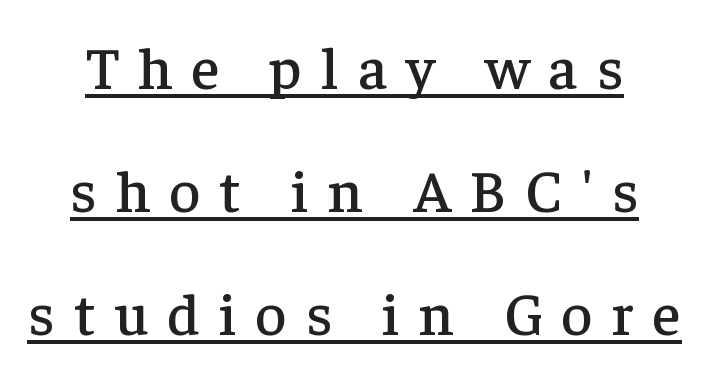
Q: Is the text italic (slanted)? A: No, it is upright.
Q: Is the typeface a serif or a sans-serif typeface? A: Serif.
Q: Is the text underlined? A: Yes.
Q: Is the spacing between letters normal or unusually wide? A: Unusually wide.
Q: Is the spacing between lines tight, normal or loose? A: Loose.
Q: Width (condensed, normal, or wide)? A: Normal.
Q: Stroke contrast? A: Low.
Q: x-height? A: Medium.
Q: Monospaced? A: No.
